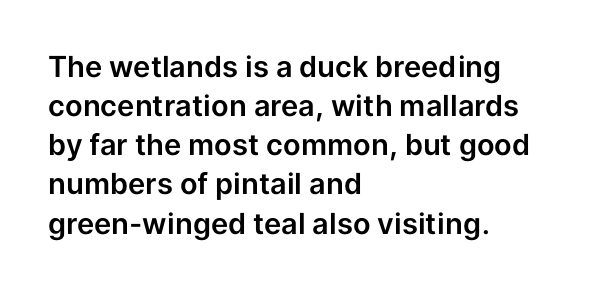
{"serif": "no", "italic": "no", "width": "normal", "stroke_contrast": "low", "x_height": "medium", "monospaced": "no", "underline": "no", "align": "left", "line_spacing": "normal", "line_spacing_ratio": 1.35, "letter_spacing": "normal", "letter_spacing_em": 0.0, "glyph_px": 29}
